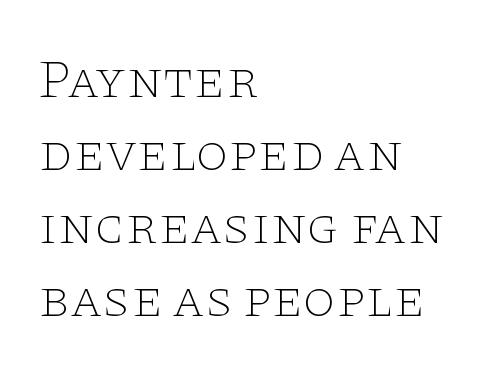
The image shows 53 px thin, wide serif type, upright; set left-aligned, normal line spacing (1.38x), normal letter spacing, not underlined; low stroke contrast and a large x-height.
